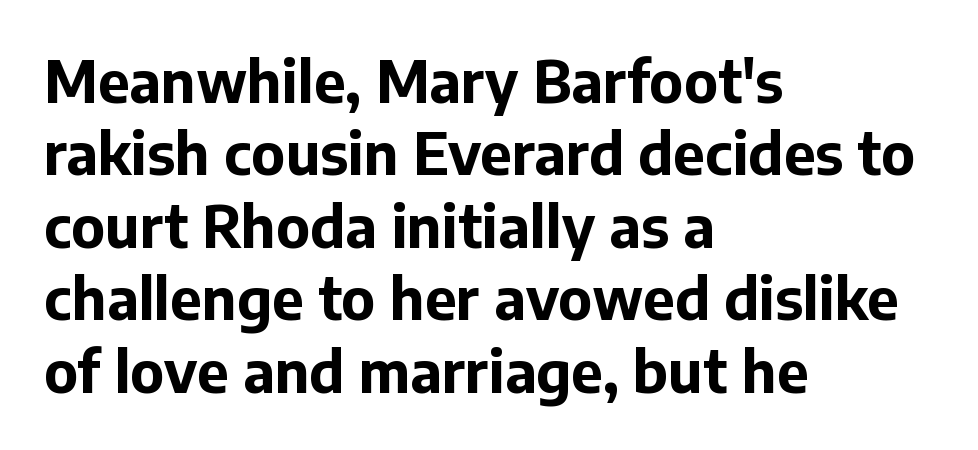
The image shows 57 px bold sans-serif type, upright; set left-aligned, normal line spacing (1.27x), normal letter spacing, not underlined; low stroke contrast and a medium x-height.
